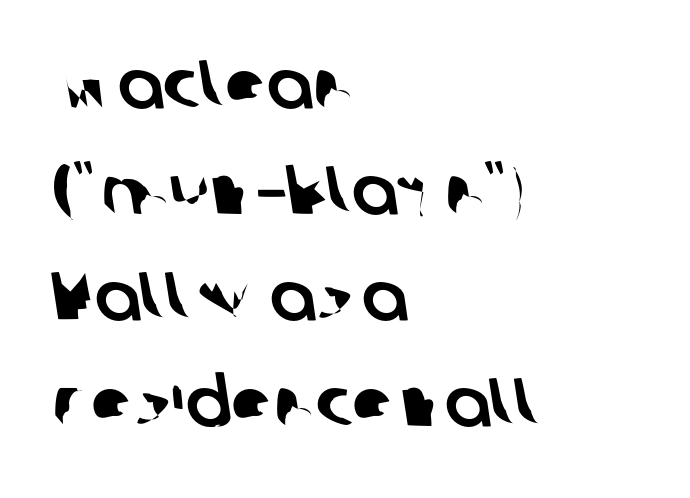
Q: Is the typeface a serif or a sans-serif typeface? A: Sans-serif.
Q: Is the text underlined? A: No.
Q: How is the paragraph aligned? A: Left-aligned.
Q: Is the spacing between letters normal or unusually wide? A: Normal.
Q: Is the spacing between lines tight, normal or loose? A: Normal.
Q: Width (condensed, normal, or wide)? A: Normal.
Q: Stroke contrast? A: Low.
Q: x-height? A: Medium.
Q: Monospaced? A: No.
